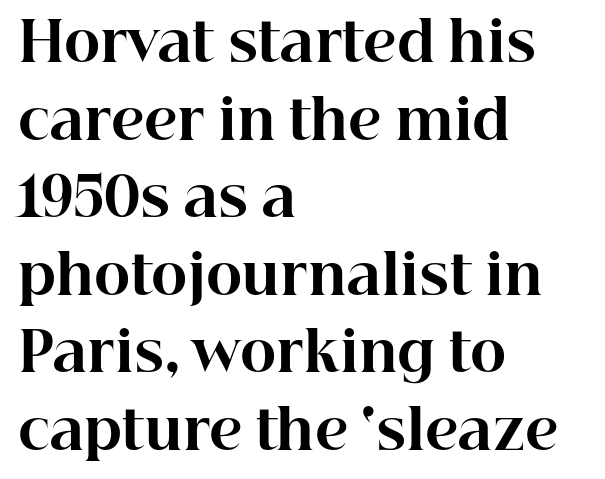
The image shows 55 px bold serif type, upright; set left-aligned, normal line spacing (1.41x), normal letter spacing, not underlined; high stroke contrast and a medium x-height.
